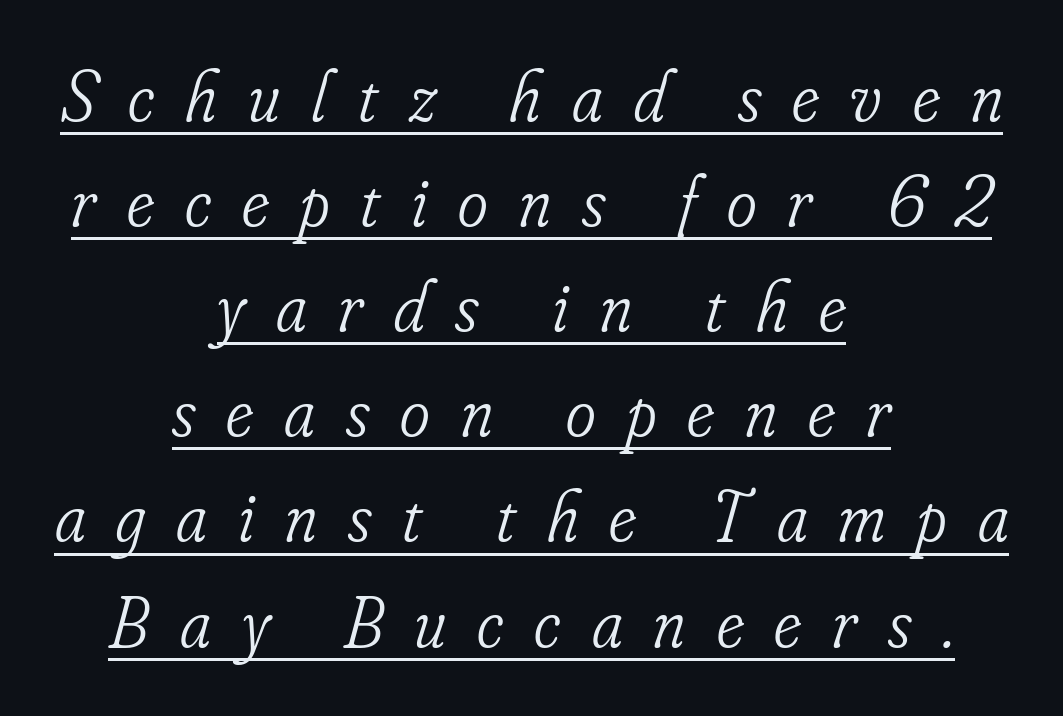
The image shows 72 px light, condensed serif type, italic (leaning right); set centered, normal line spacing (1.46x), unusually wide letter spacing (+0.43 em), underlined; low stroke contrast and a small x-height.
